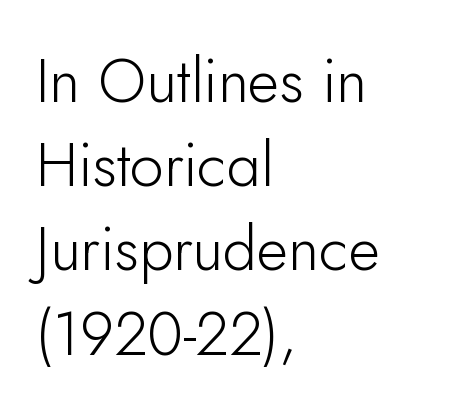
{"serif": "no", "italic": "no", "bold": "no", "weight": "light", "width": "normal", "stroke_contrast": "low", "x_height": "small", "monospaced": "no", "underline": "no", "align": "left", "line_spacing": "normal", "line_spacing_ratio": 1.38, "letter_spacing": "normal", "letter_spacing_em": 0.0, "glyph_px": 61}
